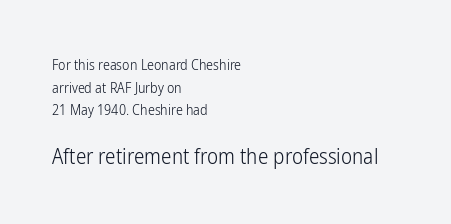
{"italic": "no", "bold": "no", "underline": "no", "align": "left", "line_spacing": "normal", "line_spacing_ratio": 1.62, "letter_spacing": "normal", "letter_spacing_em": 0.0, "larger_block": "second", "size_ratio": 1.5, "glyph_px": 21}
